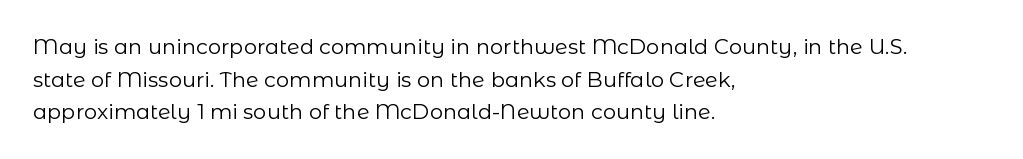
Q: Is the text bold? A: No.
Q: Is the text italic (slanted)? A: No, it is upright.
Q: Is the text underlined? A: No.
Q: How is the paragraph aligned? A: Left-aligned.
Q: Is the spacing between letters normal or unusually wide? A: Normal.
Q: Is the spacing between lines tight, normal or loose? A: Normal.
